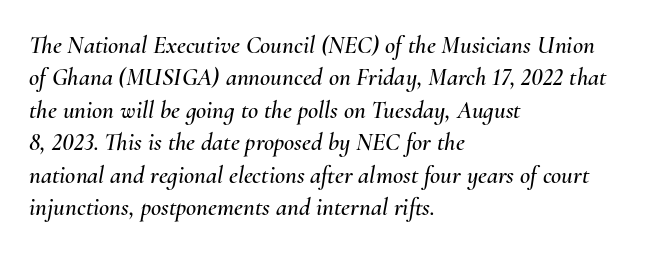
{"italic": "yes", "lean": "right", "slant_degrees": 10, "underline": "no", "align": "left", "line_spacing": "normal", "line_spacing_ratio": 1.3, "letter_spacing": "normal", "letter_spacing_em": 0.0, "glyph_px": 25}
